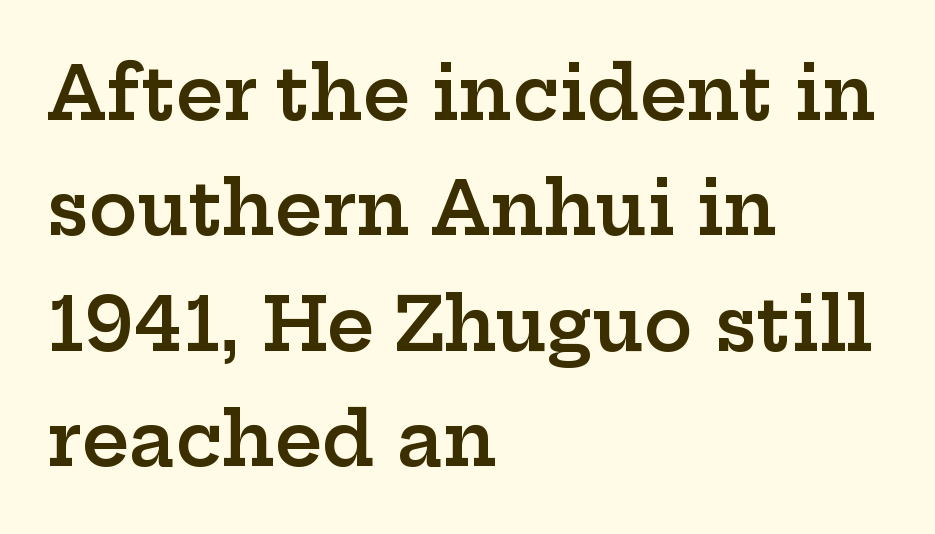
Q: Is the text bold? A: Semi-bold.
Q: Is the text italic (slanted)? A: No, it is upright.
Q: Is the typeface a serif or a sans-serif typeface? A: Serif.
Q: Is the text underlined? A: No.
Q: How is the paragraph aligned? A: Left-aligned.
Q: Is the spacing between letters normal or unusually wide? A: Normal.
Q: Is the spacing between lines tight, normal or loose? A: Normal.
Q: Width (condensed, normal, or wide)? A: Wide.
Q: Stroke contrast? A: Low.
Q: x-height? A: Medium.
Q: Monospaced? A: No.
